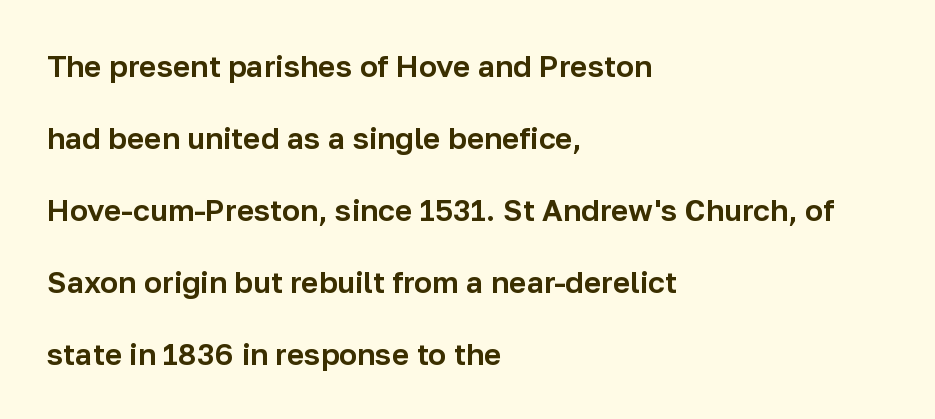
Q: Is the text italic (slanted)? A: No, it is upright.
Q: Is the typeface a serif or a sans-serif typeface? A: Sans-serif.
Q: Is the text underlined? A: No.
Q: How is the paragraph aligned? A: Left-aligned.
Q: Is the spacing between letters normal or unusually wide? A: Normal.
Q: Is the spacing between lines tight, normal or loose? A: Loose.
Q: Width (condensed, normal, or wide)? A: Normal.
Q: Stroke contrast? A: Low.
Q: x-height? A: Medium.
Q: Monospaced? A: No.
